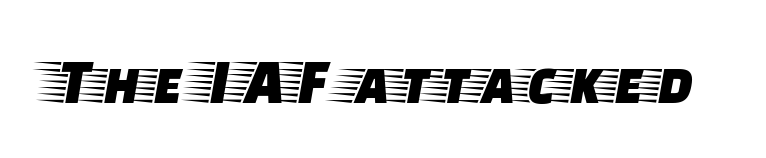
Q: Is the text italic (slanted)? A: Yes.
Q: Is the typeface a serif or a sans-serif typeface? A: Serif.
Q: Is the text underlined? A: No.
Q: Is the spacing between letters normal or unusually wide? A: Normal.
Q: Width (condensed, normal, or wide)? A: Wide.
Q: Stroke contrast? A: Low.
Q: x-height? A: Large.
Q: Monospaced? A: No.
